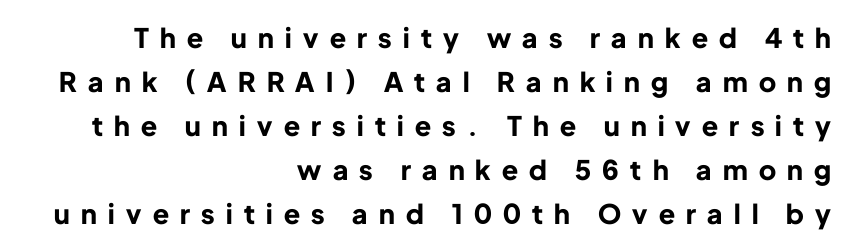
{"italic": "no", "bold": "yes", "underline": "no", "align": "right", "line_spacing": "normal", "line_spacing_ratio": 1.63, "letter_spacing": "wide", "letter_spacing_em": 0.42, "glyph_px": 27}
